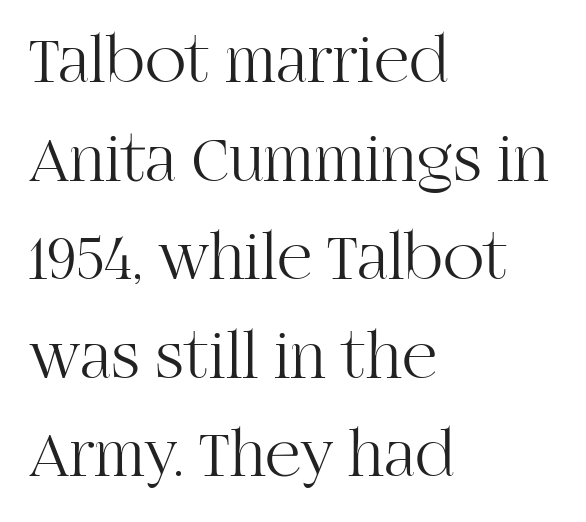
Q: Is the text bold? A: No.
Q: Is the text italic (slanted)? A: No, it is upright.
Q: Is the typeface a serif or a sans-serif typeface? A: Serif.
Q: Is the text underlined? A: No.
Q: How is the paragraph aligned? A: Left-aligned.
Q: Is the spacing between letters normal or unusually wide? A: Normal.
Q: Is the spacing between lines tight, normal or loose? A: Normal.
Q: Width (condensed, normal, or wide)? A: Normal.
Q: Stroke contrast? A: High.
Q: x-height? A: Large.
Q: Monospaced? A: No.
